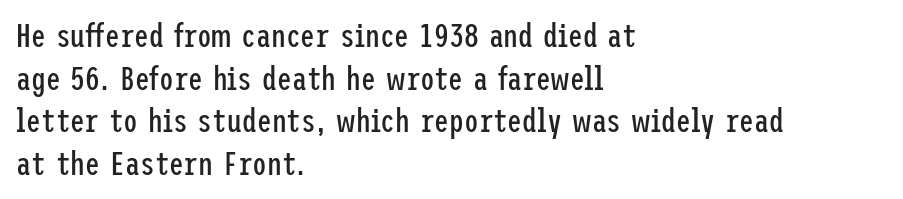
{"serif": "no", "italic": "no", "bold": "no", "weight": "regular", "width": "condensed", "stroke_contrast": "low", "x_height": "medium", "underline": "no", "align": "left", "line_spacing": "normal", "line_spacing_ratio": 1.29, "letter_spacing": "normal", "letter_spacing_em": 0.0, "glyph_px": 33}
